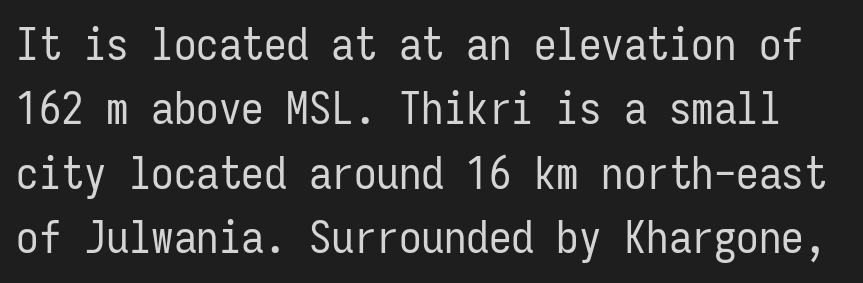
Q: Is the text bold? A: No.
Q: Is the text italic (slanted)? A: No, it is upright.
Q: Is the typeface a serif or a sans-serif typeface? A: Sans-serif.
Q: Is the text underlined? A: No.
Q: Is the spacing between letters normal or unusually wide? A: Normal.
Q: Is the spacing between lines tight, normal or loose? A: Normal.
Q: Width (condensed, normal, or wide)? A: Condensed.
Q: Stroke contrast? A: Low.
Q: x-height? A: Medium.
Q: Monospaced? A: Yes.
